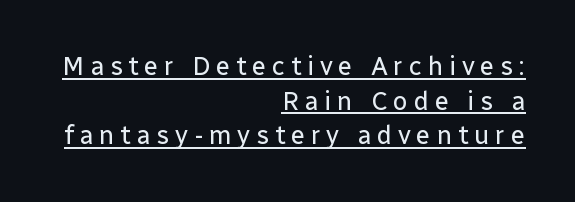
{"italic": "no", "bold": "no", "underline": "yes", "align": "right", "line_spacing": "normal", "line_spacing_ratio": 1.33, "letter_spacing": "wide", "letter_spacing_em": 0.22, "glyph_px": 26}
